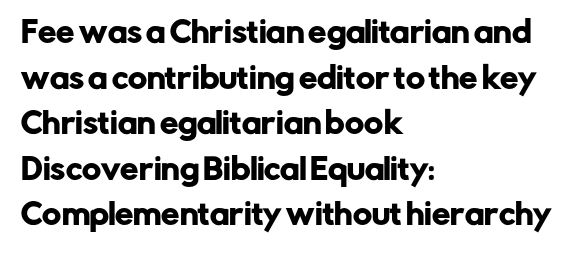
This sample keeps an unexceptional amount of space between lines. Posture: vertical. Looks like regular typesetting: each glyph gets only the width it needs. Descenders are the only things crossing below the line.
